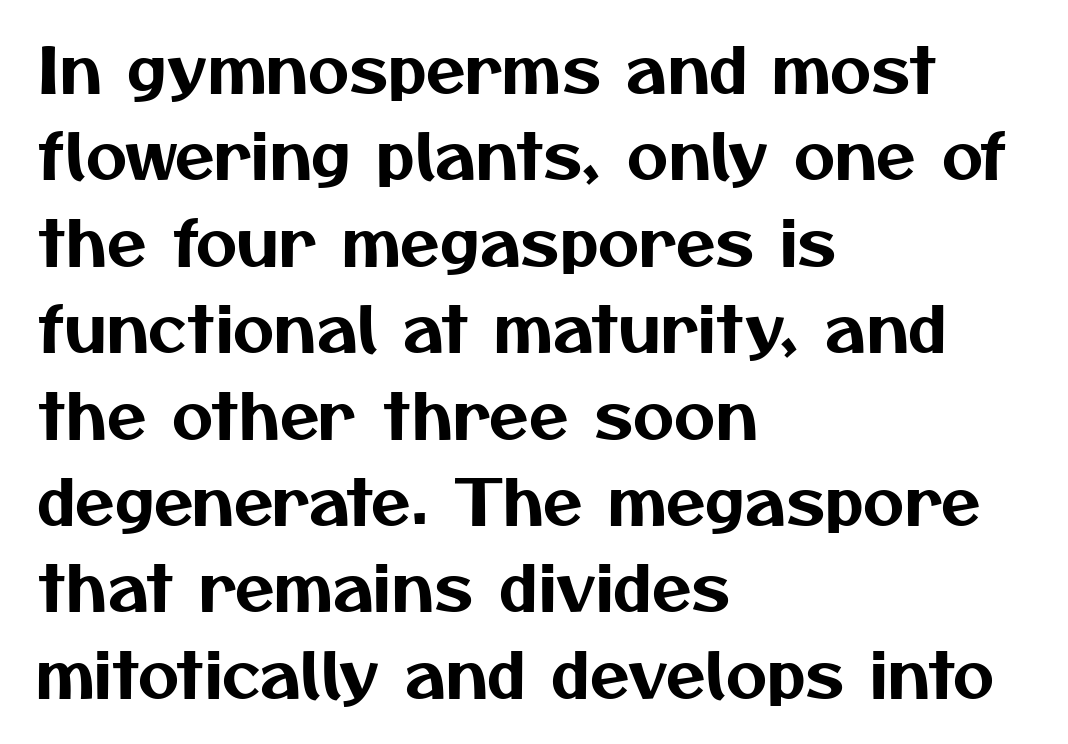
The image shows 64 px sans-serif type; set left-aligned, normal line spacing (1.35x), normal letter spacing, not underlined; medium stroke contrast and a medium x-height.
